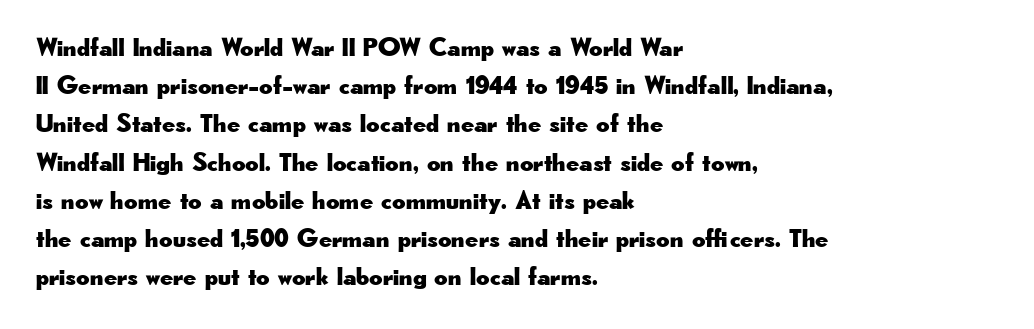
The image shows 26 px text type, upright; set left-aligned, normal line spacing (1.47x), normal letter spacing, not underlined.
